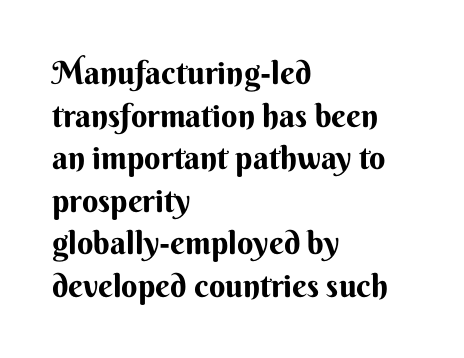
A typesetter would mark this as roman, not italic. Summary of vertical rhythm: regular, with standard interline spacing. Plain, unruled lines of type. Thick stems and heavy bowls — unmistakably bold. The font family rendered here belongs to the sans-serif group.
